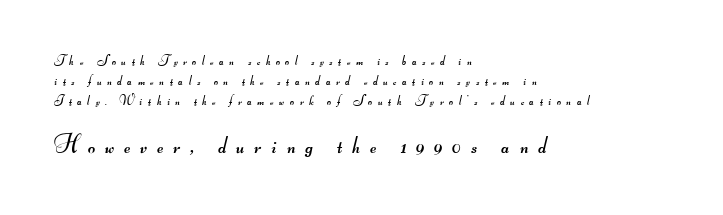
The image shows 25 px text type; set left-aligned, normal line spacing (1.44x), unusually wide letter spacing (+0.4 em), not underlined; the second (bottom) block is 1.79x larger.
